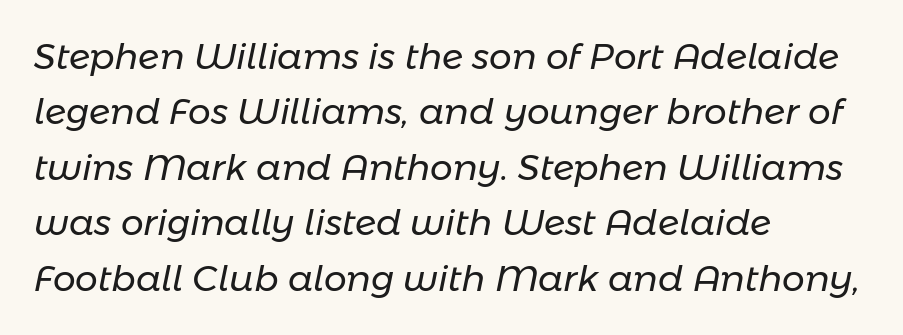
Q: Is the text bold? A: No.
Q: Is the text italic (slanted)? A: Yes, it leans right by about 11 degrees.
Q: Is the text underlined? A: No.
Q: How is the paragraph aligned? A: Left-aligned.
Q: Is the spacing between letters normal or unusually wide? A: Normal.
Q: Is the spacing between lines tight, normal or loose? A: Normal.
Q: Width (condensed, normal, or wide)? A: Normal.
Q: Stroke contrast? A: Low.
Q: x-height? A: Medium.
Q: Monospaced? A: No.
